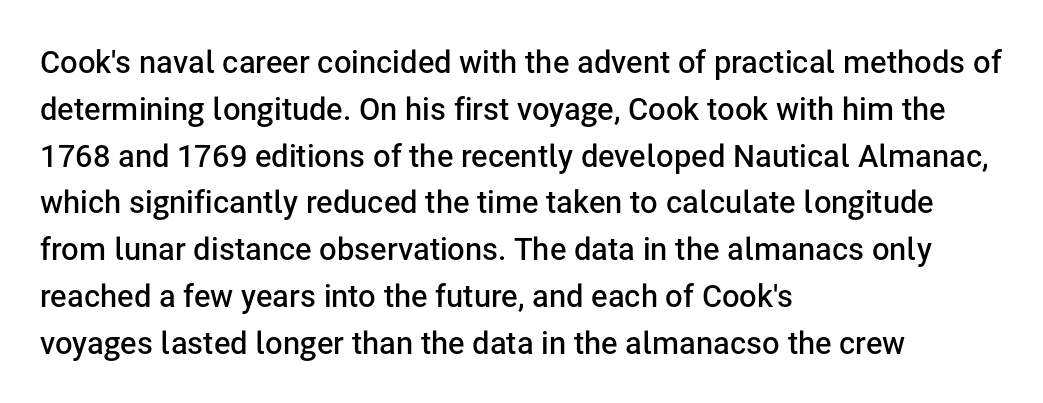
The image shows 31 px semibold sans-serif type, upright; set left-aligned, normal line spacing (1.51x), normal letter spacing, not underlined; low stroke contrast and a medium x-height.
